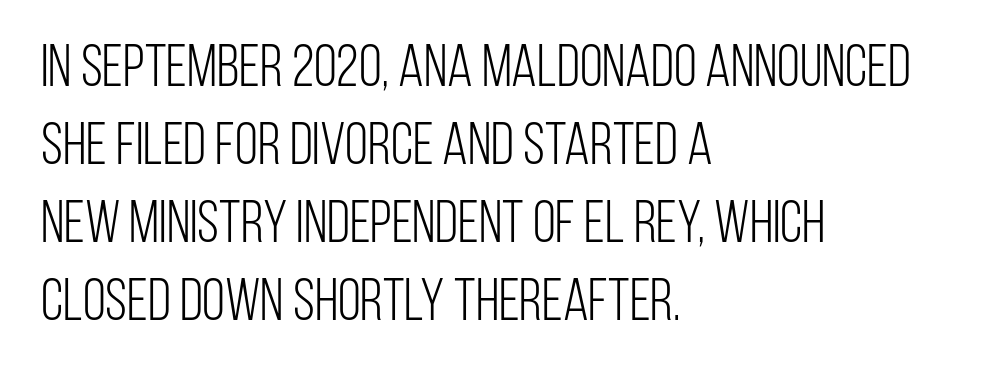
Descenders are the only things crossing below the line. These lines are composed in type without serifs. Posture: vertical. The letterforms sit at book weight or below.
